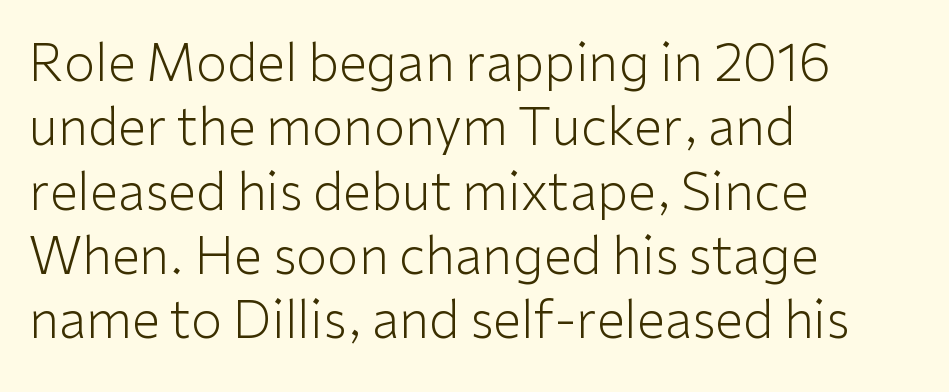
The image shows 51 px light sans-serif type, upright; set left-aligned, normal line spacing (1.26x), normal letter spacing, not underlined; low stroke contrast and a medium x-height.
